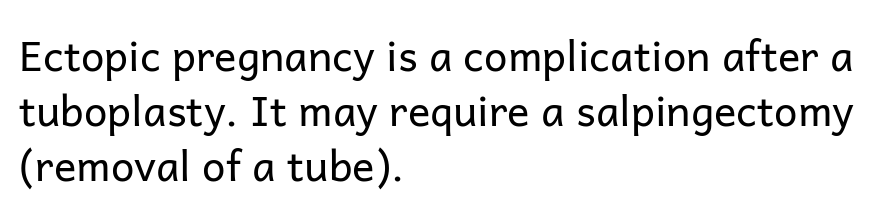
Q: Is the text bold? A: No.
Q: Is the text italic (slanted)? A: No, it is upright.
Q: Is the typeface a serif or a sans-serif typeface? A: Sans-serif.
Q: Is the text underlined? A: No.
Q: How is the paragraph aligned? A: Left-aligned.
Q: Is the spacing between letters normal or unusually wide? A: Normal.
Q: Is the spacing between lines tight, normal or loose? A: Normal.
Q: Width (condensed, normal, or wide)? A: Normal.
Q: Stroke contrast? A: Low.
Q: x-height? A: Medium.
Q: Monospaced? A: No.
